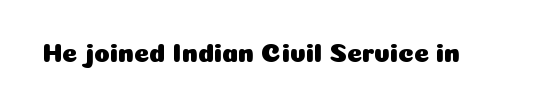
{"italic": "no", "underline": "no", "letter_spacing": "normal", "letter_spacing_em": 0.0, "glyph_px": 26}
